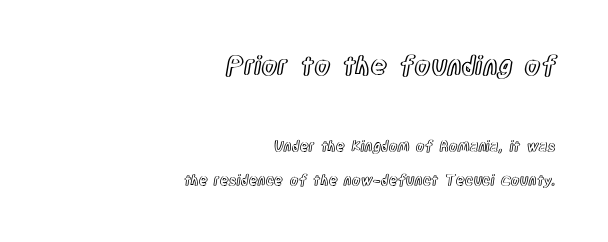
The image shows 26 px text type; set right-aligned, loose line spacing (2.49x), normal letter spacing, not underlined; the first (top) block is 1.86x larger.
